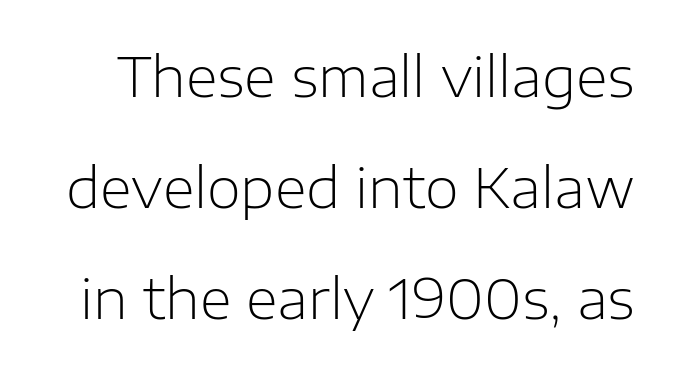
{"serif": "no", "italic": "no", "bold": "no", "weight": "light", "width": "normal", "stroke_contrast": "low", "x_height": "medium", "monospaced": "no", "underline": "no", "line_spacing": "loose", "line_spacing_ratio": 2.02, "letter_spacing": "normal", "letter_spacing_em": 0.0, "glyph_px": 55}
